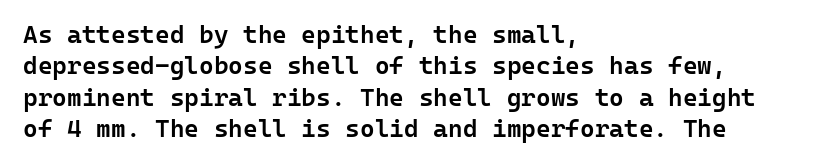
{"italic": "no", "bold": "semi", "underline": "no", "align": "left", "line_spacing": "normal", "line_spacing_ratio": 1.26, "letter_spacing": "normal", "letter_spacing_em": 0.0, "glyph_px": 25}
